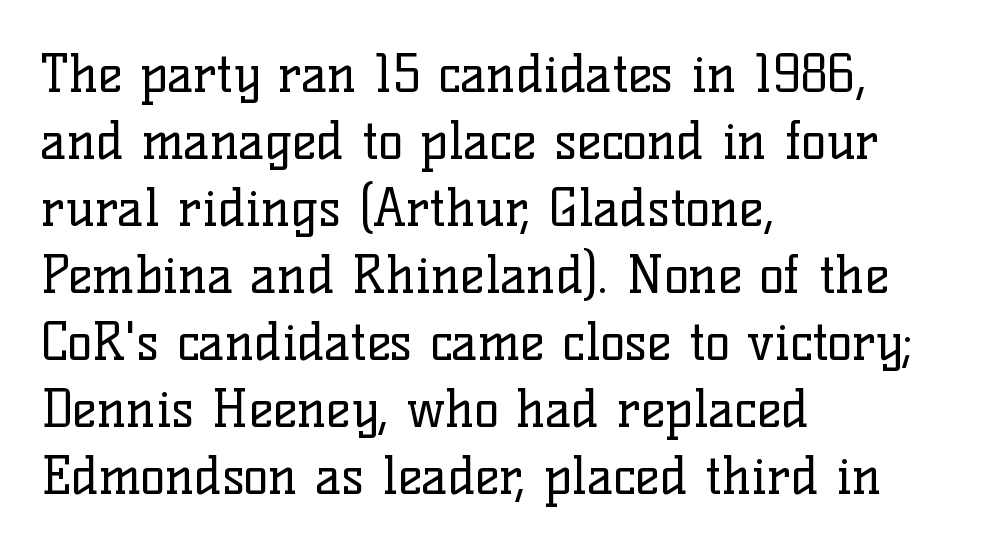
The image shows 52 px regular-weight serif type, upright; set left-aligned, normal line spacing (1.29x), normal letter spacing, not underlined; low stroke contrast and a medium x-height.
